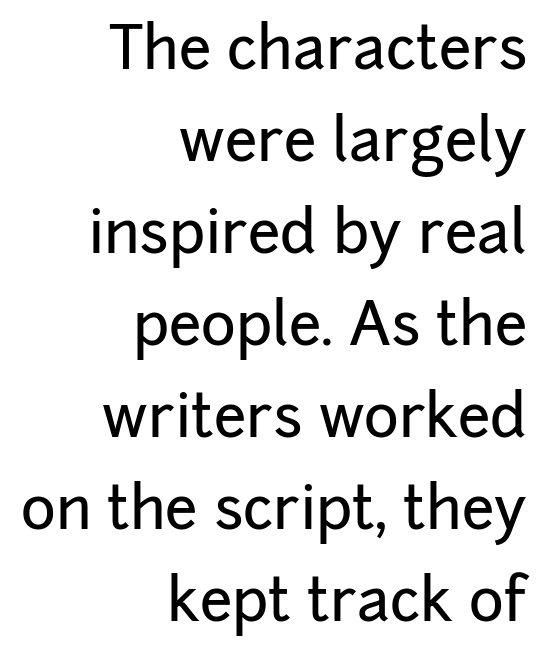
{"serif": "no", "italic": "no", "width": "normal", "stroke_contrast": "low", "x_height": "medium", "monospaced": "no", "underline": "no", "align": "right", "line_spacing": "normal", "line_spacing_ratio": 1.56, "letter_spacing": "normal", "letter_spacing_em": 0.0, "glyph_px": 59}
